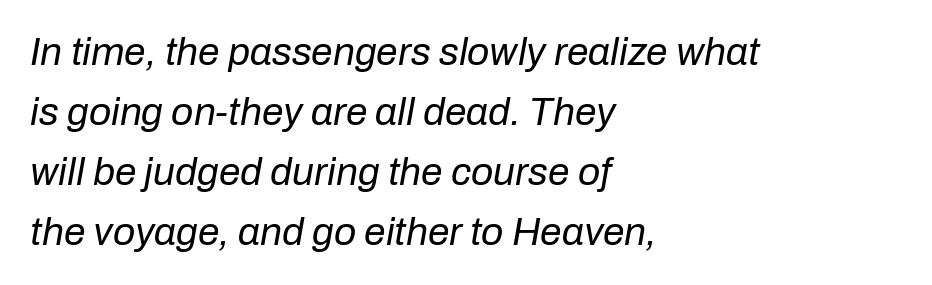
Q: Is the text bold? A: No.
Q: Is the text italic (slanted)? A: Yes, it leans right by about 10 degrees.
Q: Is the text underlined? A: No.
Q: How is the paragraph aligned? A: Left-aligned.
Q: Is the spacing between letters normal or unusually wide? A: Normal.
Q: Is the spacing between lines tight, normal or loose? A: Normal.
Q: Width (condensed, normal, or wide)? A: Normal.
Q: Stroke contrast? A: Low.
Q: x-height? A: Medium.
Q: Monospaced? A: No.
